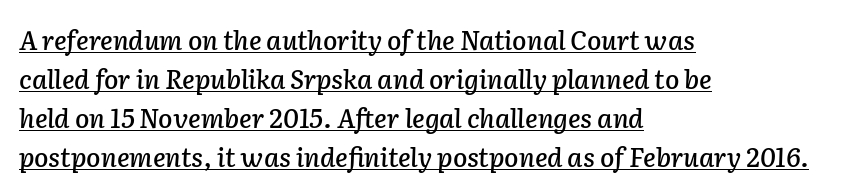
{"italic": "yes", "lean": "right", "slant_degrees": 2, "underline": "yes", "align": "left", "line_spacing": "normal", "line_spacing_ratio": 1.5, "letter_spacing": "normal", "letter_spacing_em": 0.0, "glyph_px": 26}
